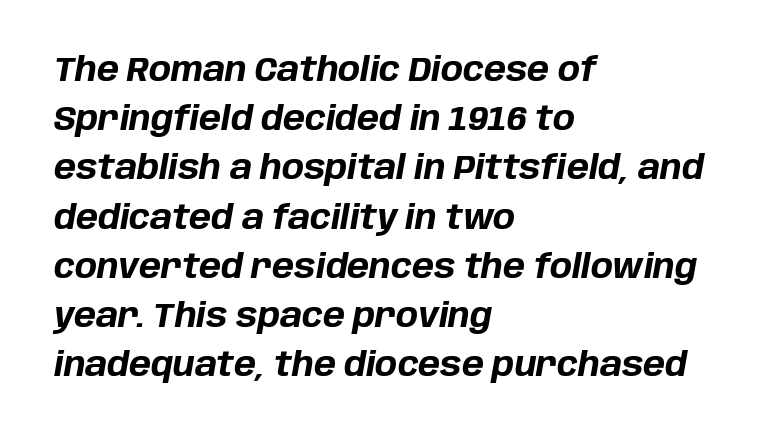
Q: Is the text bold? A: Yes.
Q: Is the text italic (slanted)? A: Yes, it leans right by about 10 degrees.
Q: Is the text underlined? A: No.
Q: How is the paragraph aligned? A: Left-aligned.
Q: Is the spacing between letters normal or unusually wide? A: Normal.
Q: Is the spacing between lines tight, normal or loose? A: Normal.
Q: Width (condensed, normal, or wide)? A: Normal.
Q: Stroke contrast? A: Low.
Q: x-height? A: Large.
Q: Monospaced? A: No.
